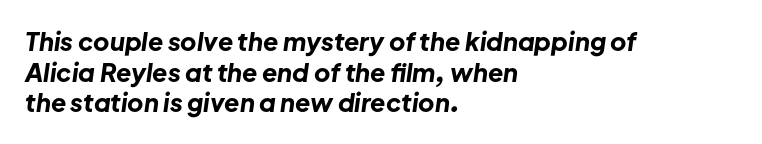
{"italic": "yes", "lean": "right", "slant_degrees": 8, "bold": "yes", "underline": "no", "align": "left", "line_spacing_ratio": 1.23, "letter_spacing": "normal", "letter_spacing_em": 0.0, "glyph_px": 25}
